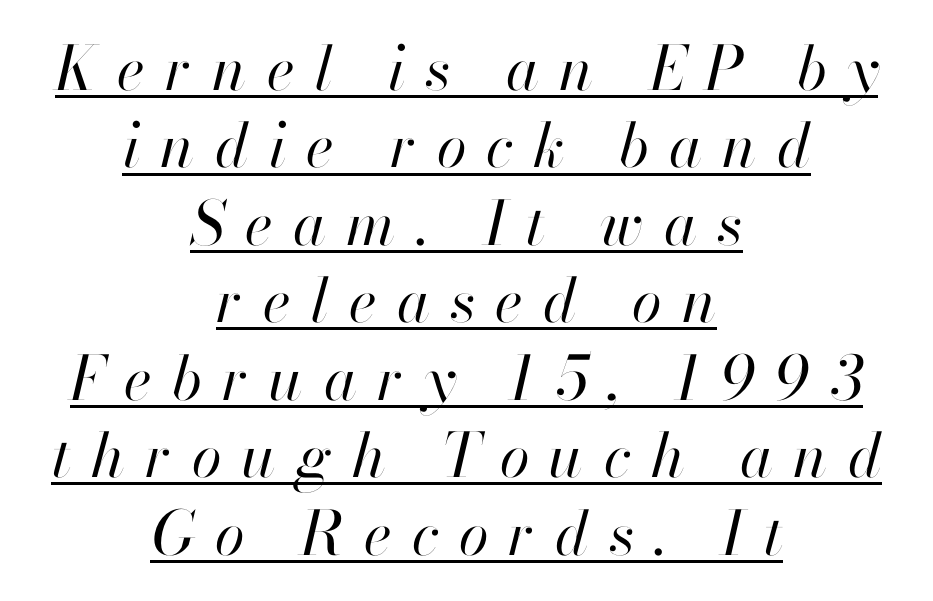
The weight tops out at a normal text grade. The letters advance in unequal steps, a hallmark of proportional type. The specimen includes a rule beneath the text block's lines. The space between consecutive lines is moderate. Students, note that the glyphs here are deliberately spaced far apart.
